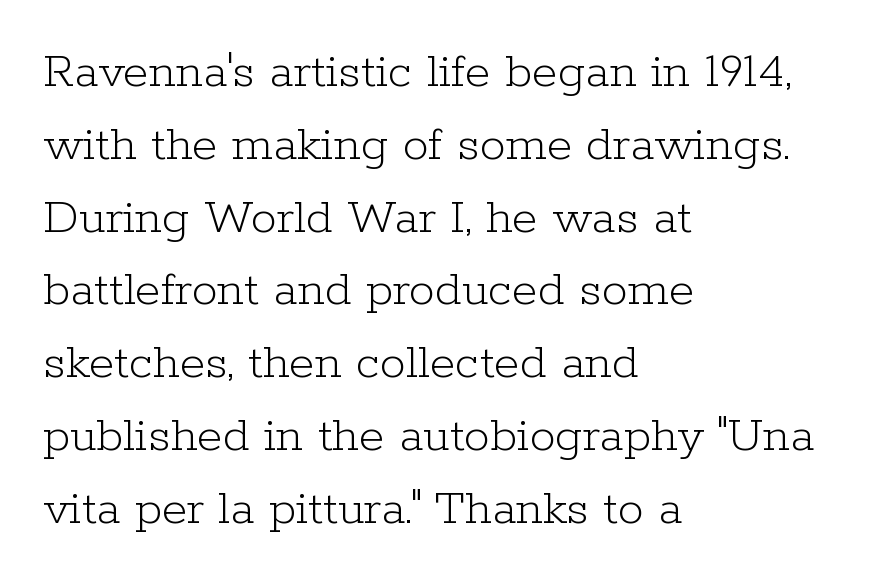
{"serif": "yes", "italic": "no", "bold": "no", "weight": "light", "width": "normal", "stroke_contrast": "low", "x_height": "medium", "monospaced": "no", "underline": "no", "align": "left", "line_spacing": "normal", "line_spacing_ratio": 1.4, "letter_spacing": "normal", "letter_spacing_em": 0.0, "glyph_px": 52}
